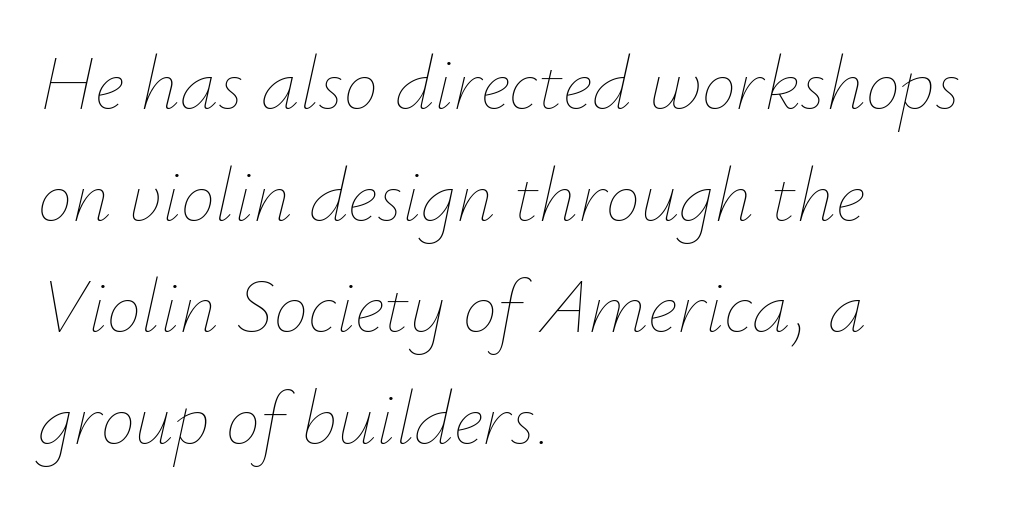
The characters are drawn with everyday or finer stroke widths. Character widths vary here, with narrow letters taking less room than wide ones. The typesetter chose a ragged-right arrangement here. The passage shown is not underscored anywhere. The face used here has a pronounced slope to its letters. In terms of leading, this rendering sits right in the middle.
